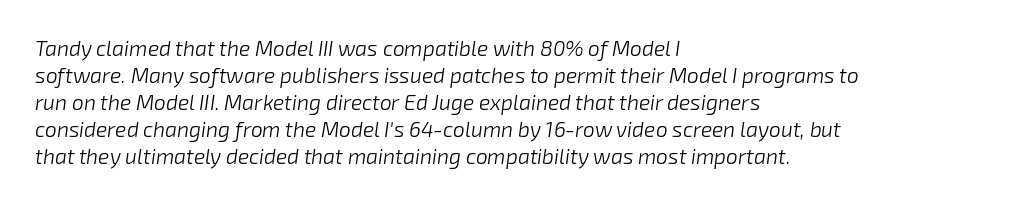
The image shows 21 px text type, italic (leaning right); set left-aligned, normal line spacing (1.29x), normal letter spacing, not underlined.
